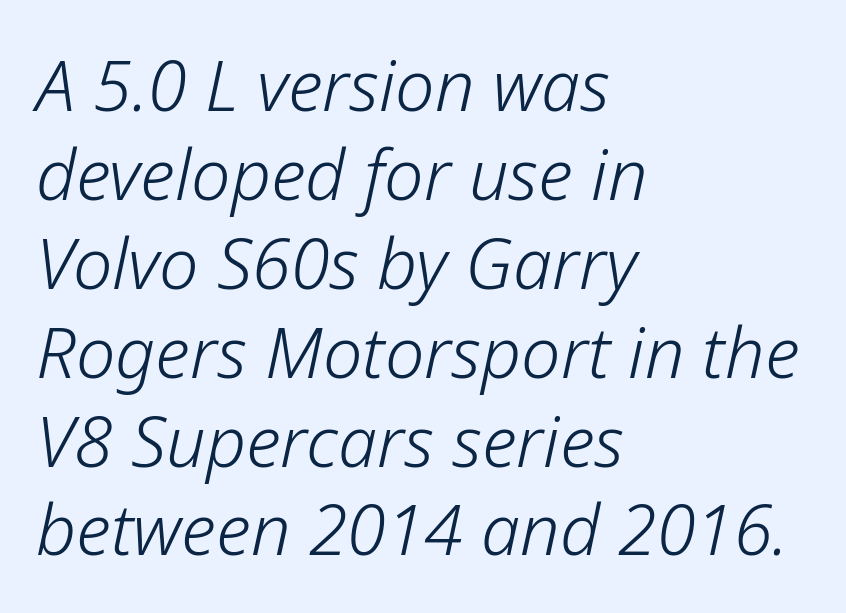
Notice how the passage keeps a crisp vertical edge on the left only. Descenders hang freely into open space. A typesetter would call this proportional, since set widths differ per character. Words appear dense and cohesive because spacing is normal. This reads as an unemphasized weight, regular at the heaviest.
